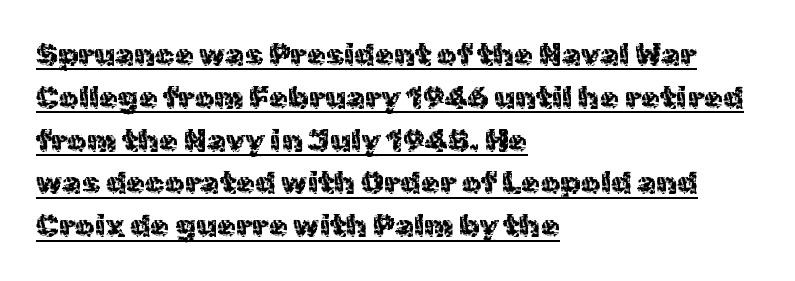
{"serif": "no", "italic": "no", "bold": "no", "weight": "regular", "width": "normal", "x_height": "medium", "monospaced": "no", "underline": "yes", "align": "left", "line_spacing": "normal", "line_spacing_ratio": 1.38, "letter_spacing": "normal", "letter_spacing_em": 0.0, "glyph_px": 31}
